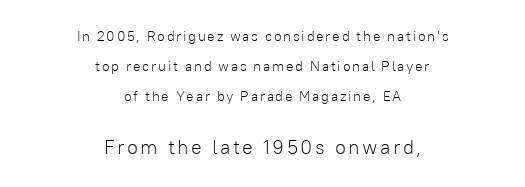
{"italic": "no", "bold": "no", "underline": "no", "align": "center", "line_spacing": "loose", "line_spacing_ratio": 2.16, "larger_block": "second", "size_ratio": 1.43, "glyph_px": 20}
